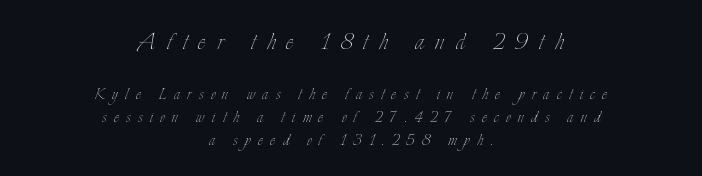
Do the characters align in a grid? No, the font is proportional. You could only call the tracking loose — the letters float apart. Check the space under the baseline: it is left empty. Weight: regular or lighter.
